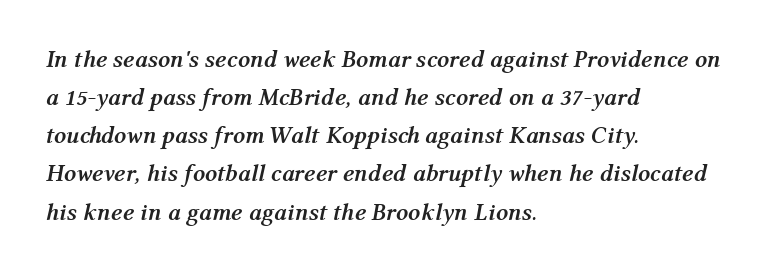
{"italic": "yes", "lean": "right", "slant_degrees": 12, "bold": "yes", "underline": "no", "align": "left", "line_spacing": "normal", "line_spacing_ratio": 1.59, "letter_spacing": "normal", "letter_spacing_em": 0.0, "glyph_px": 24}
